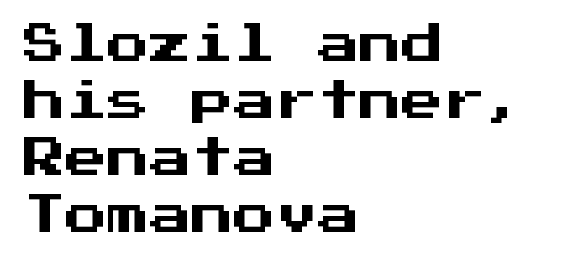
Summary of vertical rhythm: regular, with standard interline spacing. How are the letters spaced? Ordinarily, with no added tracking. Does the copy run flush right? No — it runs flush left. Monospaced: the letters line up in strict vertical columns.
